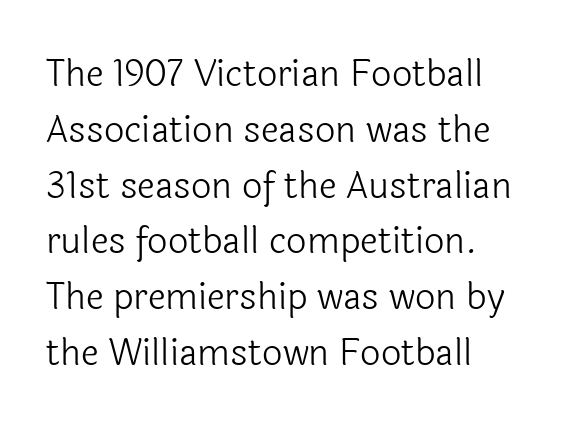
The font sits on the lighter half of the weight spectrum, regular included. Alignment: flush left. Each new line begins a customary step beneath the previous one. These lines were composed using upright roman letters.
